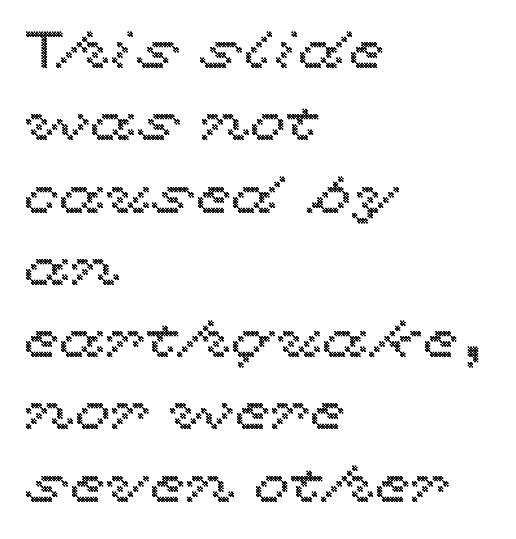
Q: Is the text italic (slanted)? A: Yes.
Q: Is the text underlined? A: No.
Q: How is the paragraph aligned? A: Left-aligned.
Q: Is the spacing between letters normal or unusually wide? A: Normal.
Q: Is the spacing between lines tight, normal or loose? A: Normal.
Q: Width (condensed, normal, or wide)? A: Wide.
Q: x-height? A: Medium.
Q: Monospaced? A: No.
